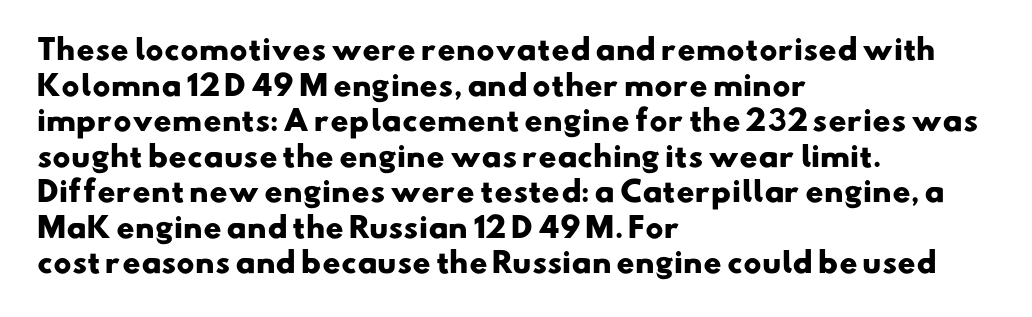
{"serif": "no", "bold": "yes", "weight": "heavy", "width": "wide", "stroke_contrast": "low", "x_height": "small", "monospaced": "no", "underline": "no", "align": "left", "line_spacing": "normal", "line_spacing_ratio": 1.27, "letter_spacing": "normal", "letter_spacing_em": 0.0, "glyph_px": 28}
